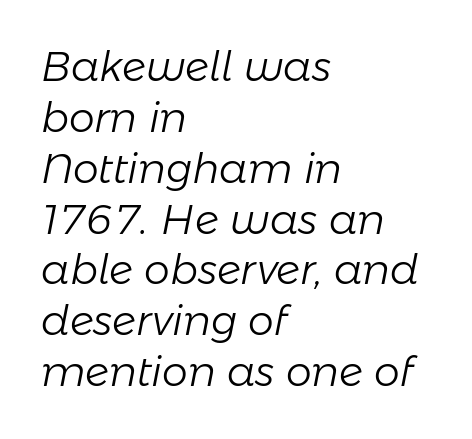
{"italic": "yes", "lean": "right", "slant_degrees": 11, "bold": "no", "weight": "light", "width": "normal", "stroke_contrast": "low", "x_height": "medium", "monospaced": "no", "underline": "no", "align": "left", "line_spacing_ratio": 1.24, "letter_spacing": "normal", "letter_spacing_em": 0.0, "glyph_px": 41}
